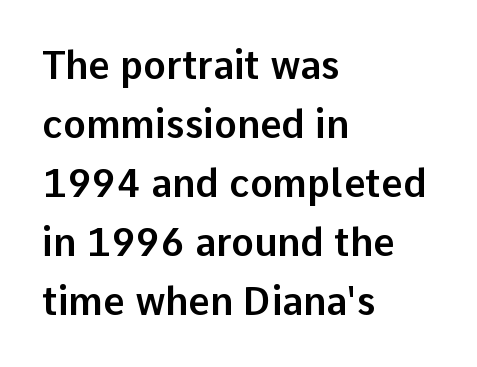
Posture: upright roman. Look at the tracking — it's just the regular setting, nothing added. A typesetter would call this leading conventional body-copy spacing. The passage shown is typed in a proportional face where columns would drift.
